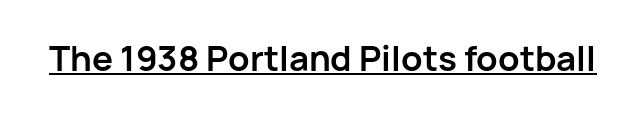
Note the varied advance widths — an 'i' is clearly narrower than an 'm'. The rendering uses a bold face; every stroke is thick and dark. The letters sit at their default tracking, neither squeezed nor spread. Nope, not italic — everything's standing straight. Looks like someone drew a line under every word here.
